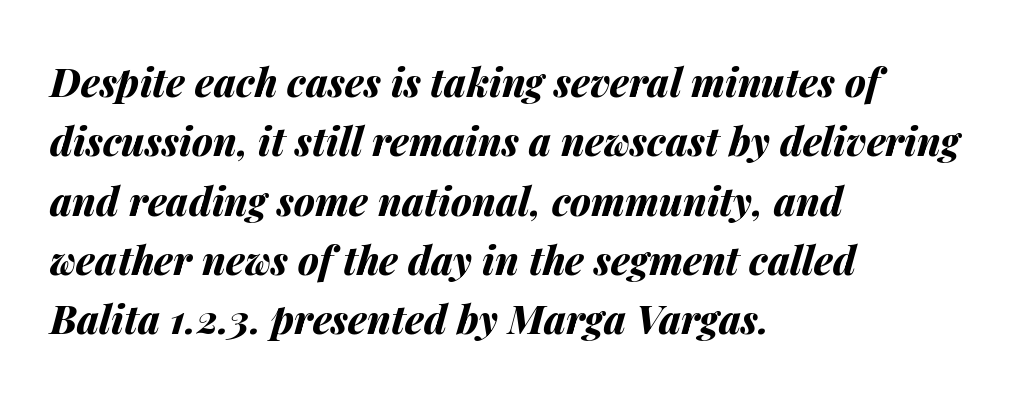
{"italic": "yes", "lean": "right", "slant_degrees": 14, "bold": "yes", "weight": "bold", "width": "normal", "stroke_contrast": "medium", "x_height": "medium", "monospaced": "no", "underline": "no", "align": "left", "line_spacing": "normal", "line_spacing_ratio": 1.52, "letter_spacing": "normal", "letter_spacing_em": 0.0, "glyph_px": 39}
